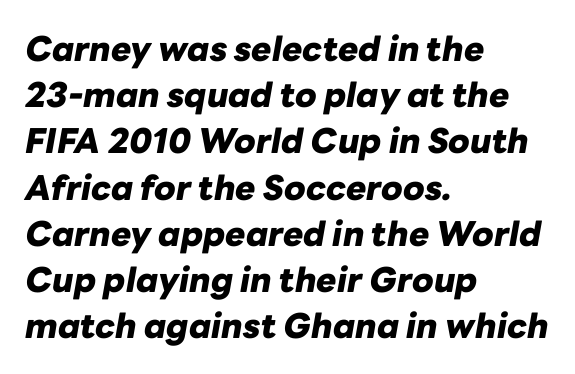
{"italic": "yes", "lean": "right", "slant_degrees": 10, "bold": "yes", "weight": "heavy", "width": "normal", "stroke_contrast": "low", "x_height": "medium", "monospaced": "no", "underline": "no", "align": "left", "line_spacing": "normal", "line_spacing_ratio": 1.36, "letter_spacing": "normal", "letter_spacing_em": 0.0, "glyph_px": 34}
